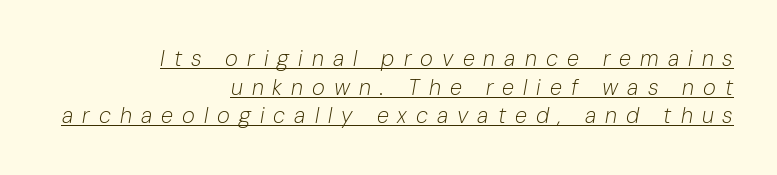
Each new line begins a customary step beneath the previous one. Caption: expanded tracking, letters set apart. Think standard paragraph weight, or any step lighter than that. Is the block centered? No — it sits flush against the right margin. Students, observe the line beneath the letters — that is underlining. It's the slanting kind of type.
